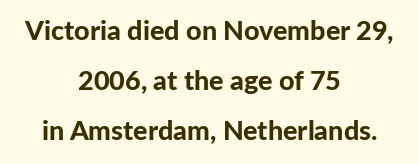
The image shows 27 px bold type, upright; set centered, line spacing 1.85x, normal letter spacing, not underlined.
